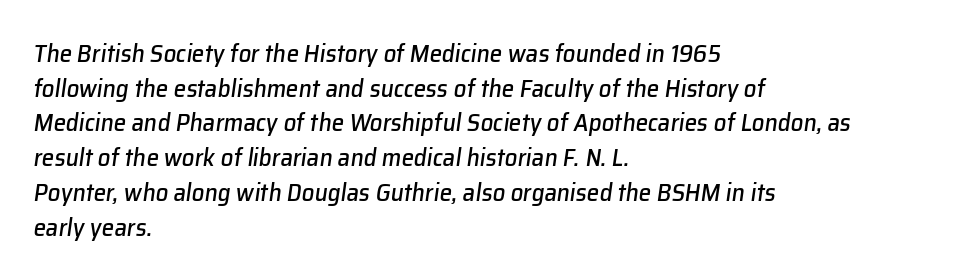
{"italic": "yes", "lean": "right", "slant_degrees": 8, "underline": "no", "align": "left", "line_spacing": "normal", "line_spacing_ratio": 1.39, "letter_spacing": "normal", "letter_spacing_em": 0.0, "glyph_px": 25}
